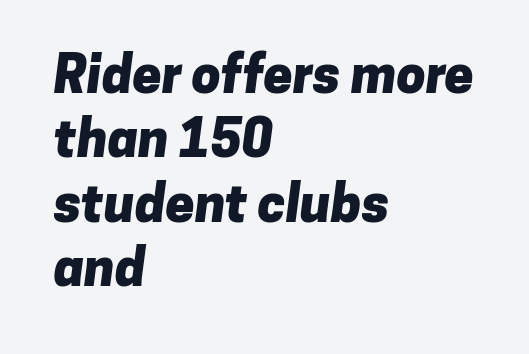
This is heavy type, rendered in bold. What stands out about the letter spacing? Nothing — it is the standard amount. Leftover space on each line is placed entirely after the last word. Decoration check: the copy has no underline. Looks like regular typesetting: each glyph gets only the width it needs.
